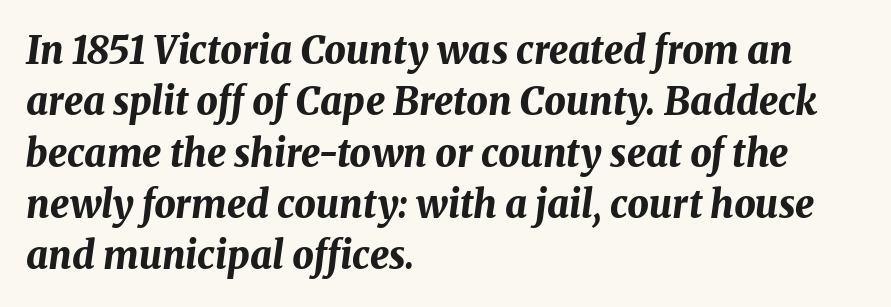
Q: Is the text bold? A: Yes.
Q: Is the text italic (slanted)? A: Yes, it leans right by about 8 degrees.
Q: Is the text underlined? A: No.
Q: How is the paragraph aligned? A: Left-aligned.
Q: Is the spacing between letters normal or unusually wide? A: Normal.
Q: Is the spacing between lines tight, normal or loose? A: Normal.
Q: Width (condensed, normal, or wide)? A: Normal.
Q: Stroke contrast? A: Medium.
Q: x-height? A: Medium.
Q: Monospaced? A: No.
